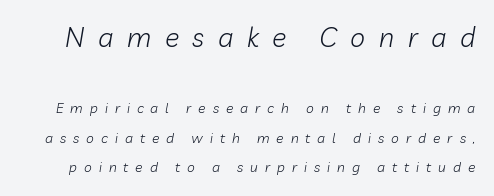
{"italic": "yes", "lean": "right", "slant_degrees": 10, "bold": "no", "underline": "no", "line_spacing": "loose", "line_spacing_ratio": 2.12, "letter_spacing": "wide", "letter_spacing_em": 0.5, "larger_block": "first", "size_ratio": 1.93, "glyph_px": 27}
